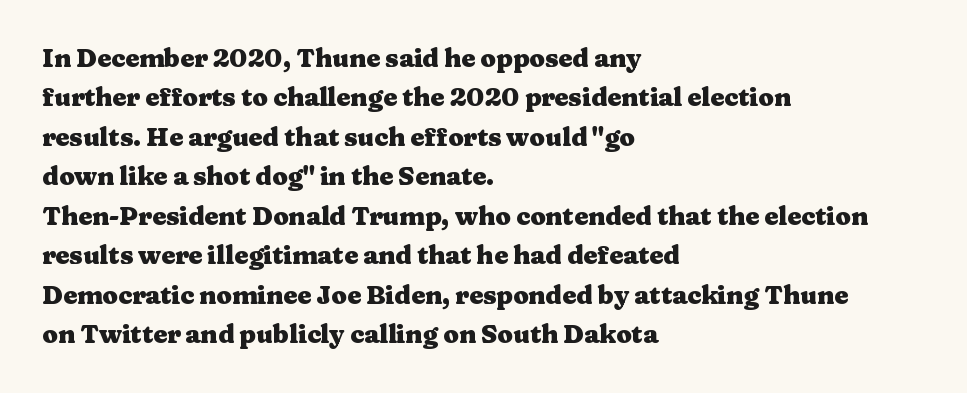
Evenly set lines give the paragraph a standard silhouette. Glance below the letters and you will spot only blank space. Typeset ragged right — the left edge is the straight one. This sample uses plain, unmodified letter spacing. Style check: upright. I'd describe the lettering as bold — thick and assertive.
